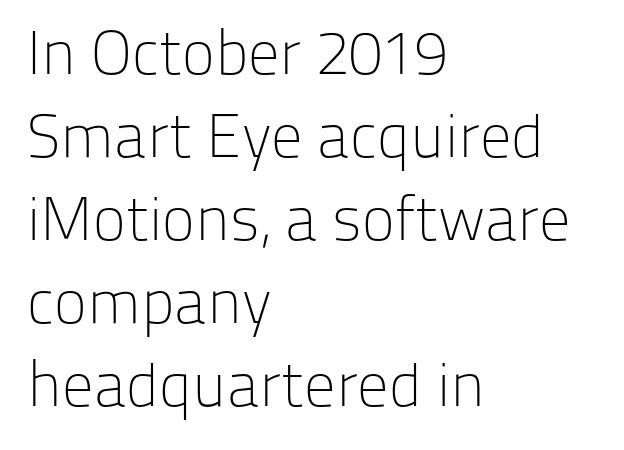
Q: Is the text bold? A: No.
Q: Is the text italic (slanted)? A: No, it is upright.
Q: Is the typeface a serif or a sans-serif typeface? A: Sans-serif.
Q: Is the text underlined? A: No.
Q: How is the paragraph aligned? A: Left-aligned.
Q: Is the spacing between letters normal or unusually wide? A: Normal.
Q: Is the spacing between lines tight, normal or loose? A: Normal.
Q: Width (condensed, normal, or wide)? A: Normal.
Q: Stroke contrast? A: Low.
Q: x-height? A: Medium.
Q: Monospaced? A: No.
